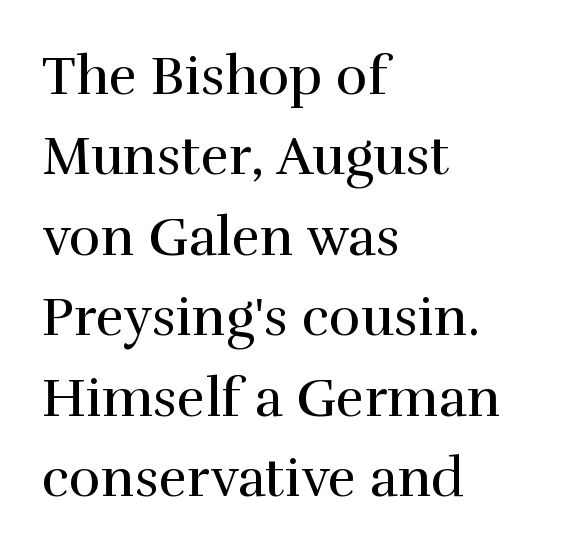
The image shows 54 px regular-weight serif type, upright; set left-aligned, normal line spacing (1.49x), normal letter spacing, not underlined; a medium x-height.
